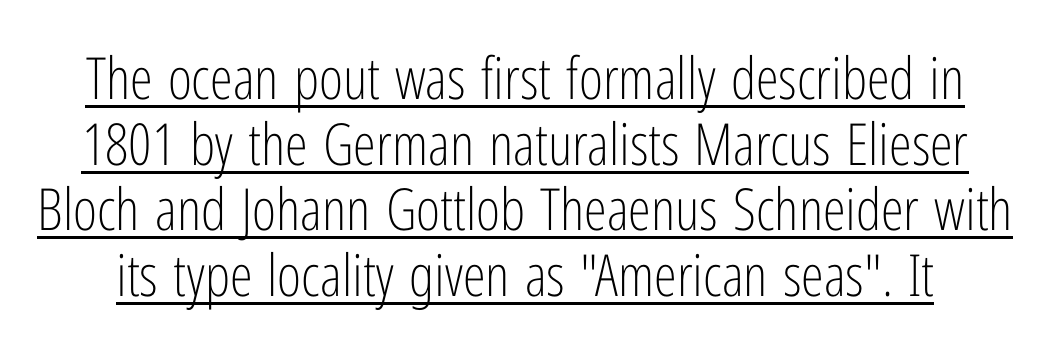
In terms of letterspacing, this is plain default setting. The text was rendered using a sans face with plain stroke endings. Do the letters lean? They stand straight. The rendering uses natural spacing where letterforms have individual widths. Cramped leading. Notice how a bar underscores the lettering throughout.
